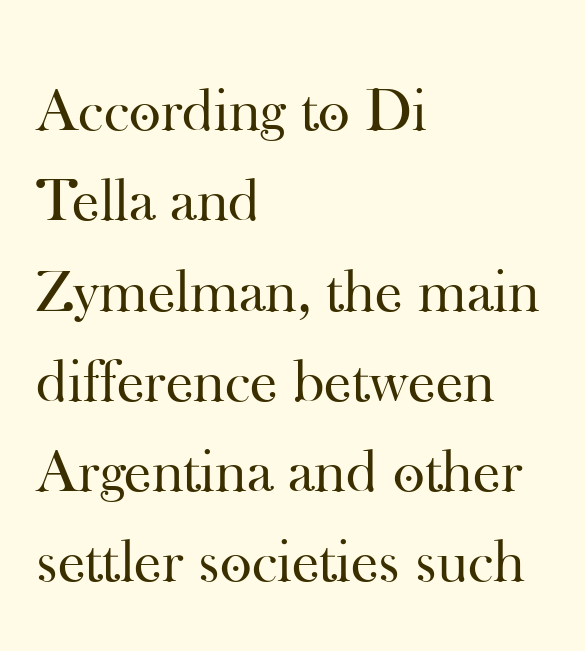
The image shows 61 px regular-weight serif type, upright; set left-aligned, normal line spacing (1.48x), normal letter spacing, not underlined; high stroke contrast and a small x-height.
